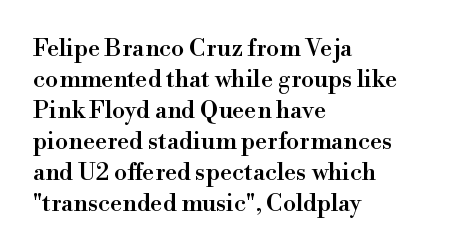
Q: Is the text italic (slanted)? A: No, it is upright.
Q: Is the text underlined? A: No.
Q: How is the paragraph aligned? A: Left-aligned.
Q: Is the spacing between letters normal or unusually wide? A: Normal.
Q: Is the spacing between lines tight, normal or loose? A: Normal.
